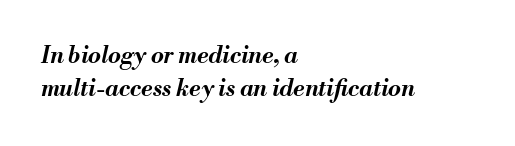
{"italic": "yes", "lean": "right", "slant_degrees": 13, "bold": "yes", "underline": "no", "align": "left", "line_spacing": "normal", "line_spacing_ratio": 1.44, "letter_spacing": "normal", "letter_spacing_em": 0.0, "glyph_px": 23}
